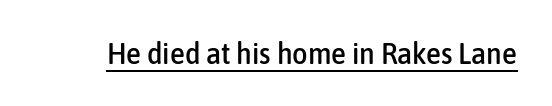
{"serif": "no", "italic": "no", "width": "condensed", "stroke_contrast": "low", "x_height": "medium", "monospaced": "no", "underline": "yes", "letter_spacing": "normal", "letter_spacing_em": 0.0, "glyph_px": 30}
